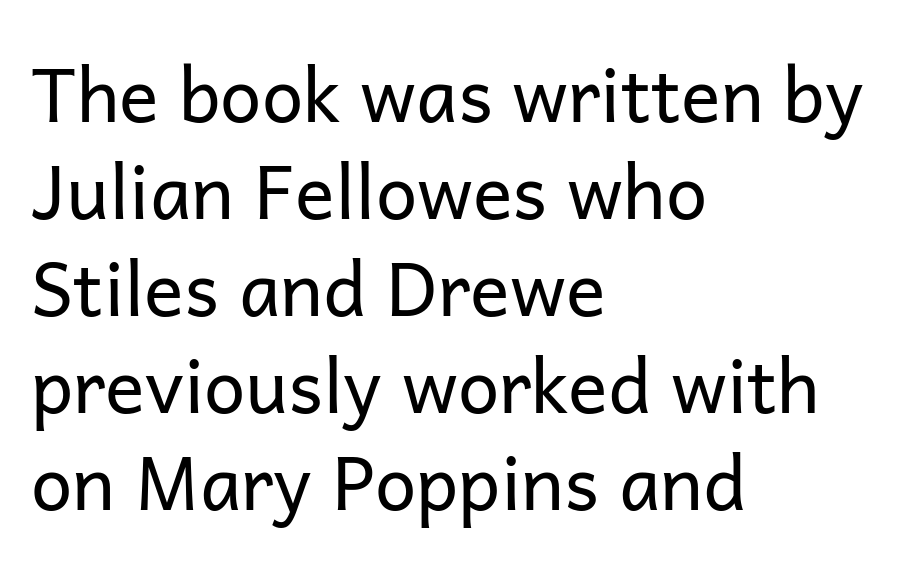
The image shows 74 px regular-weight sans-serif type, upright; set left-aligned, normal line spacing (1.31x), normal letter spacing, not underlined; low stroke contrast and a medium x-height.
